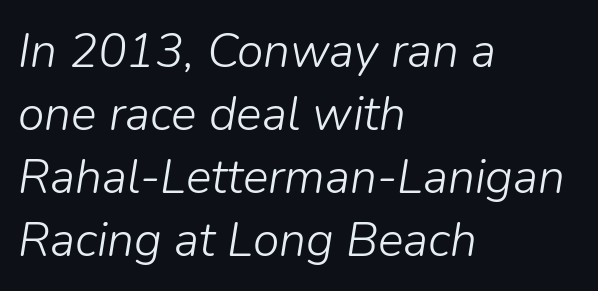
The image shows 48 px light type, italic (leaning right); set left-aligned, normal line spacing (1.31x), normal letter spacing, not underlined; low stroke contrast and a medium x-height.
